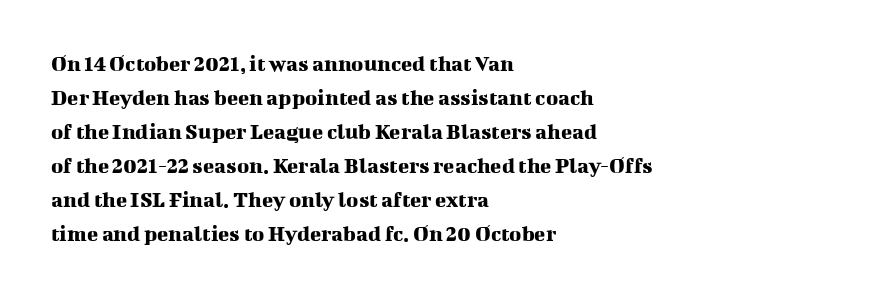
Q: Is the text italic (slanted)? A: No, it is upright.
Q: Is the text underlined? A: No.
Q: How is the paragraph aligned? A: Left-aligned.
Q: Is the spacing between letters normal or unusually wide? A: Normal.
Q: Is the spacing between lines tight, normal or loose? A: Normal.
